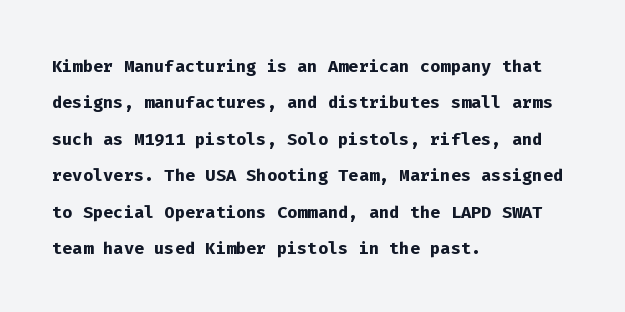
The image shows 24 px bold type, upright; set left-aligned, normal line spacing (1.52x), normal letter spacing, not underlined.
